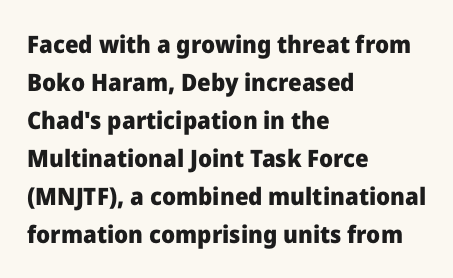
The space between consecutive lines is moderate. Alignment: flush left. The passage shown is not underscored anywhere. The type is set solid horizontally, with unmodified tracking. The characters look thick and weighty, a clear bold. Unlike italic type, these characters show no tilt at all.
